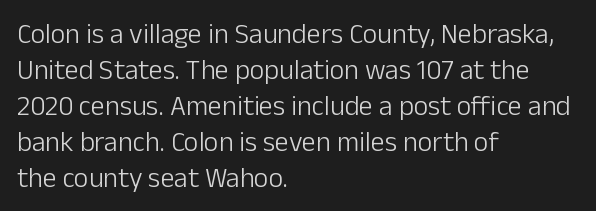
The words here are not underlined. The passage shown is typed in a proportional face where columns would drift. Nope, no serifs anywhere on these letters. These lines keep a tight, regular rhythm from letter to letter. Successive baselines arrive at the customary interval.
